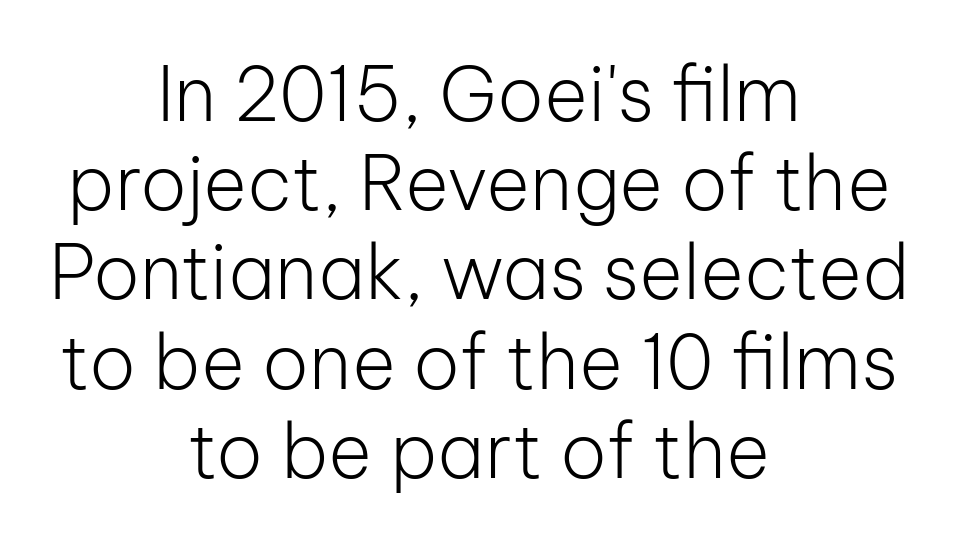
The image shows 75 px light sans-serif type, upright; set centered, line spacing 1.19x, normal letter spacing, not underlined; low stroke contrast and a medium x-height.
